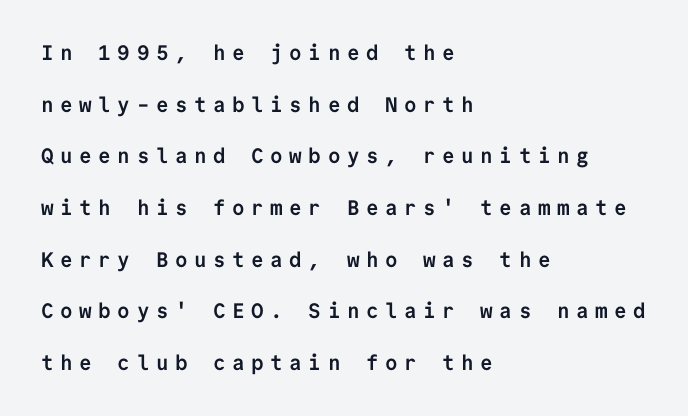
{"italic": "no", "bold": "yes", "underline": "no", "align": "left", "line_spacing": "loose", "line_spacing_ratio": 2.46, "letter_spacing": "wide", "letter_spacing_em": 0.31, "glyph_px": 21}
